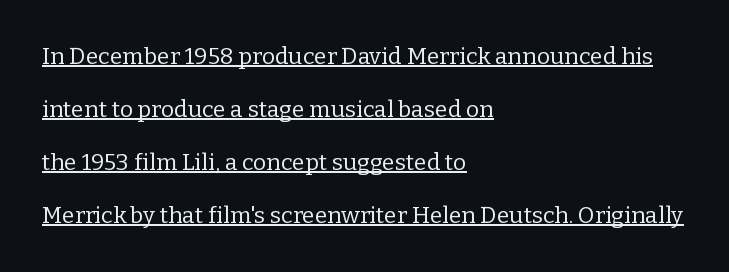
The image shows 23 px text type, upright; set left-aligned, loose line spacing (2.3x), normal letter spacing, underlined.
